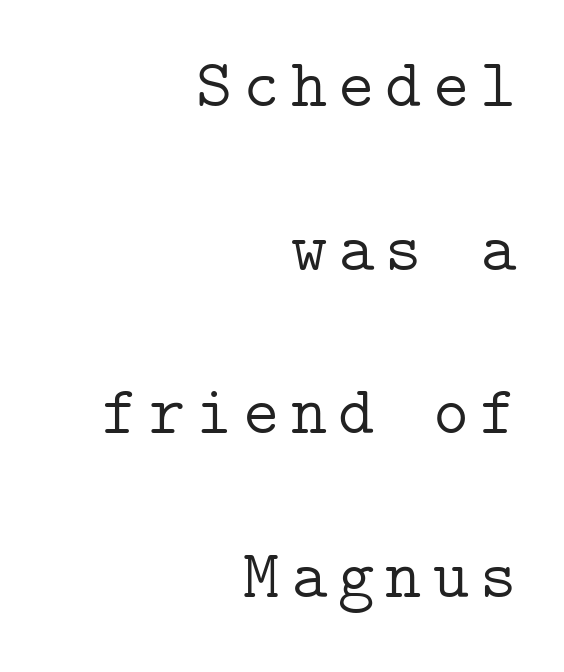
The typesetter chose a ragged-left arrangement here. The block of text is sparse from top to bottom, with ample space between rows. The letters stand straight up with perfectly vertical stems. The passage shown is not underscored anywhere. No heavy texture on the line: the type isn't bold.
